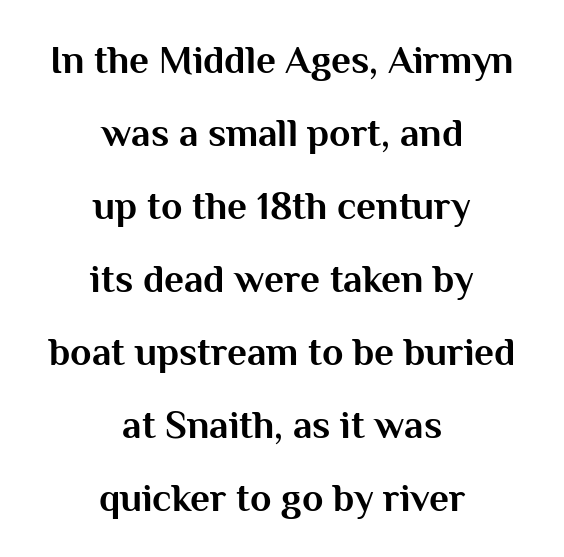
How are the letters spaced? Ordinarily, with no added tracking. Horizontal alignment here is central, giving a formal, balanced look. The words here are not underlined. Do the characters align in a grid? No, the font is proportional. Do the letters lean? They stand straight. Typesetter's note: full bold, strokes at maximum text heaviness.
